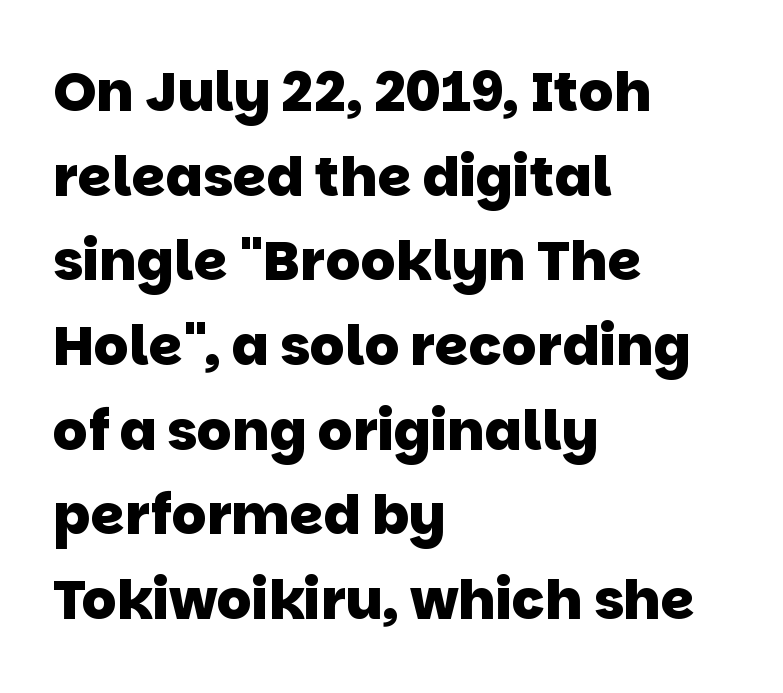
The image shows 55 px heavy sans-serif type; set left-aligned, normal line spacing (1.54x), normal letter spacing, not underlined; low stroke contrast and a large x-height.
